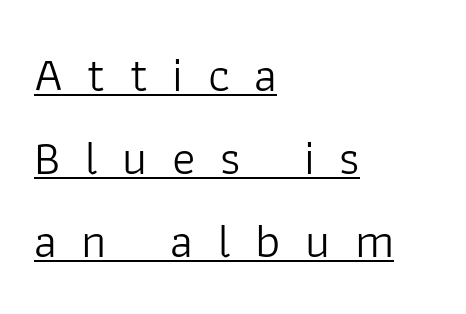
The image shows 49 px light sans-serif type, upright; set left-aligned, normal line spacing (1.69x), unusually wide letter spacing (+0.5 em), underlined; low stroke contrast and a medium x-height.
